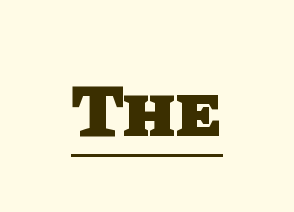
The image shows 75 px heavy sans-serif type; set normal letter spacing, underlined; low stroke contrast and a large x-height.
